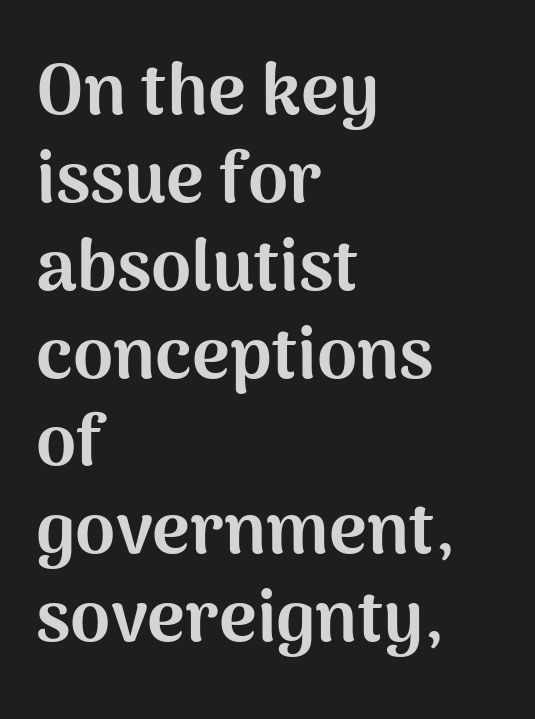
{"serif": "no", "italic": "no", "bold": "yes", "weight": "bold", "width": "normal", "stroke_contrast": "medium", "x_height": "medium", "monospaced": "no", "underline": "no", "align": "left", "line_spacing_ratio": 1.22, "letter_spacing": "normal", "letter_spacing_em": 0.0, "glyph_px": 72}
